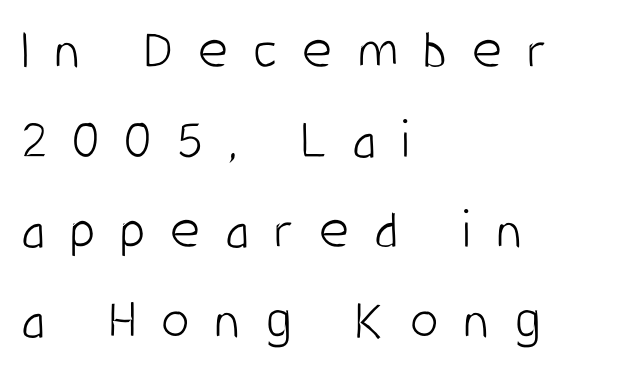
{"serif": "no", "italic": "no", "bold": "no", "weight": "light", "width": "condensed", "stroke_contrast": "low", "x_height": "large", "monospaced": "no", "underline": "no", "align": "left", "line_spacing": "normal", "line_spacing_ratio": 1.55, "letter_spacing": "wide", "letter_spacing_em": 0.43, "glyph_px": 58}
